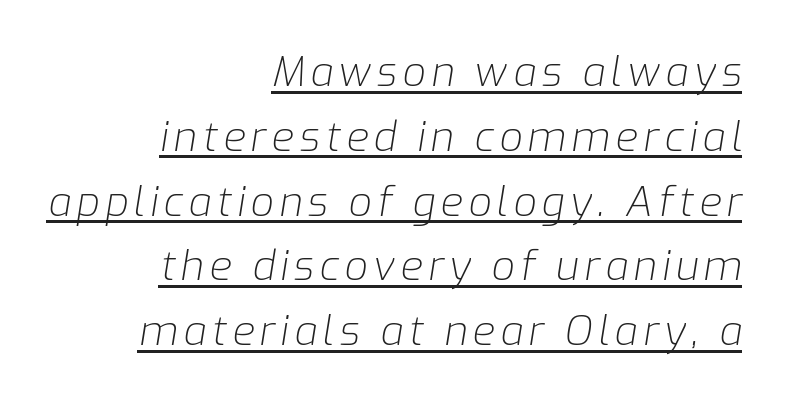
The image shows 41 px light type, italic (leaning right); set right-aligned, normal line spacing (1.58x), underlined; low stroke contrast and a medium x-height.
